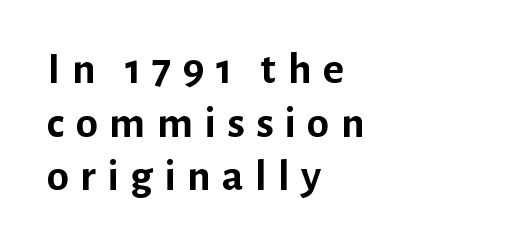
The image shows 45 px semibold sans-serif type, upright; set left-aligned, line spacing 1.19x, unusually wide letter spacing (+0.25 em), not underlined; low stroke contrast and a medium x-height.
